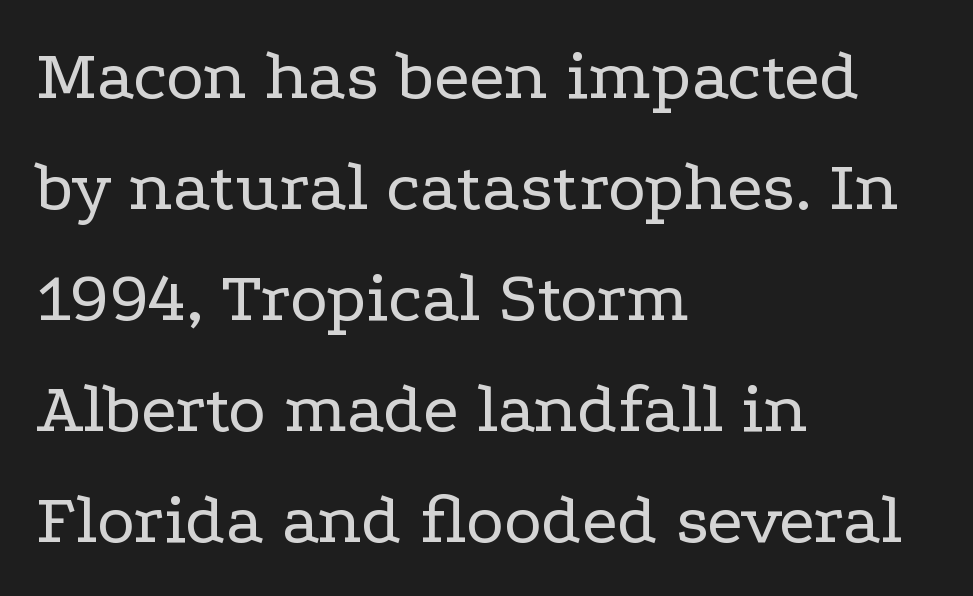
Check where the strokes stop: tiny serifs finish them off. Reading down the block, your eye returns to a fixed left position each line. The letters look calm and open, with moderate or lighter stems. The passage shown stacks its lines at a standard gap. This is the regular roman posture of the typeface. Is this a fixed-width face? No — the glyphs have proportional, varying widths.
